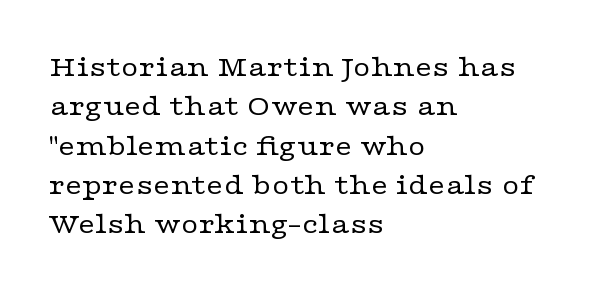
Little horizontal feet cap the strokes, marking this as serif type. Inter-character spacing is left at the font's built-in metrics. A typesetter would mark this as roman, not italic. Each letter keeps its own natural width here, so spacing adapts to shape.
